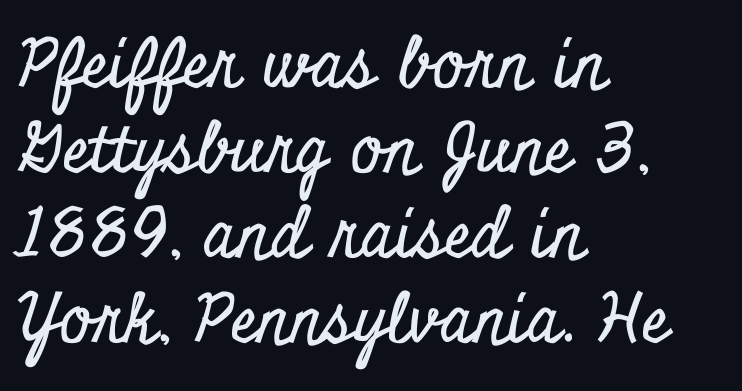
The image shows 68 px condensed serif type; set left-aligned, normal line spacing (1.25x), normal letter spacing, not underlined; low stroke contrast and a small x-height.
